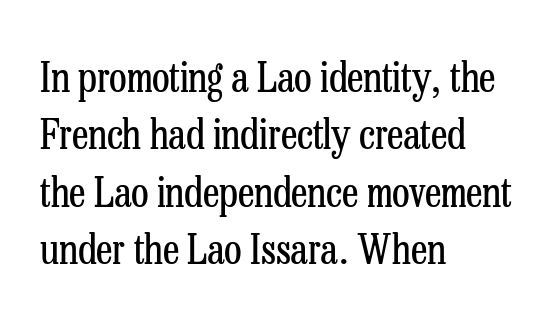
The image shows 41 px regular-weight, condensed serif type, upright; set left-aligned, normal line spacing (1.4x), normal letter spacing, not underlined; low stroke contrast and a medium x-height.
